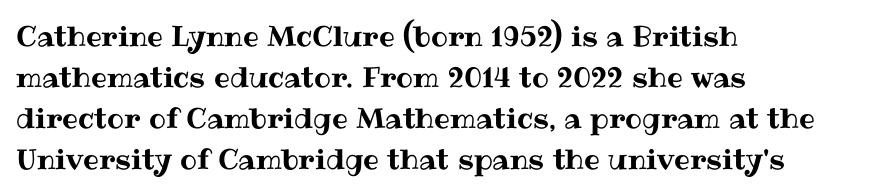
This sample keeps an unexceptional amount of space between lines. Think of a printed novel: that variable character pitch is what you see here. Bare-footed words on every line. The lines in this sample share a left origin and differ only in where they stop.
